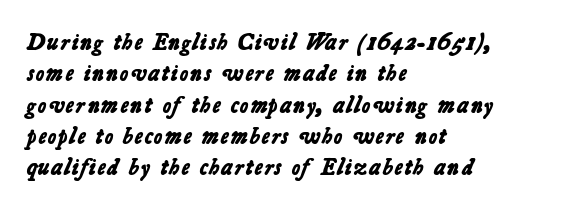
The image shows 23 px bold type; set left-aligned, normal line spacing (1.36x), normal letter spacing, not underlined.
